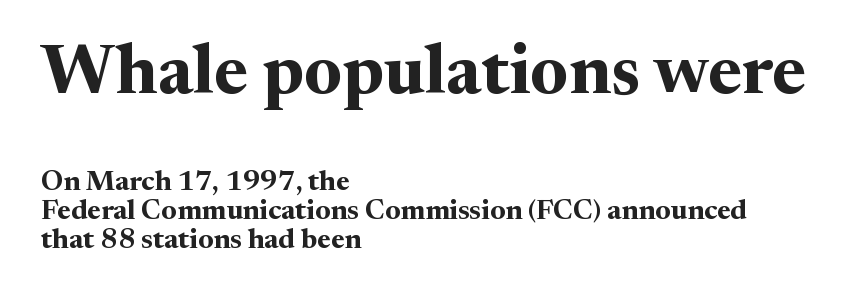
{"serif": "yes", "italic": "no", "bold": "yes", "weight": "bold", "width": "normal", "stroke_contrast": "medium", "x_height": "medium", "monospaced": "no", "underline": "no", "align": "left", "line_spacing": "tight", "line_spacing_ratio": 1.03, "letter_spacing": "normal", "letter_spacing_em": 0.0, "larger_block": "first", "size_ratio": 2.5, "glyph_px": 70}
